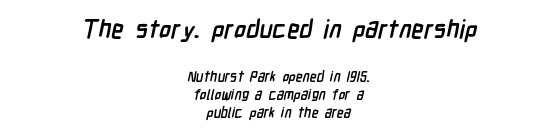
Q: Is the text bold? A: Yes.
Q: Is the text underlined? A: No.
Q: How is the paragraph aligned? A: Centered.
Q: Is the spacing between letters normal or unusually wide? A: Normal.
Q: Is the spacing between lines tight, normal or loose? A: Normal.
Q: Which block of text is set in a larger size, the first (top) or the second (bottom)? A: The first (top) one.
